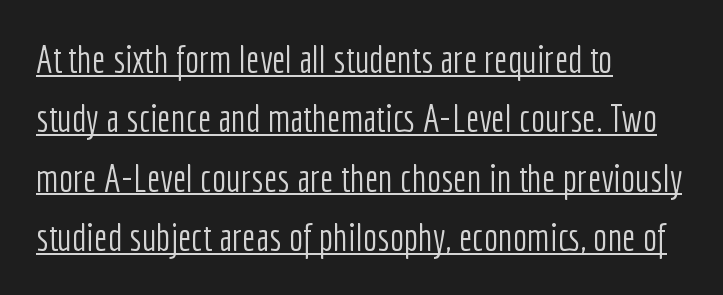
The image shows 38 px light, condensed sans-serif type, upright; set left-aligned, normal line spacing (1.56x), normal letter spacing, underlined; low stroke contrast and a medium x-height.
